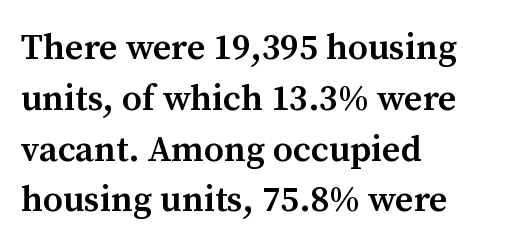
Each letter's strokes conclude with small projecting serifs. Vertical strokes here are truly vertical. Which margin do the lines hug? The left one — the right edge is uneven. Any mark beneath the type? The region is blank. Its strokes are somewhat broadened, the hallmark of semibold type.
